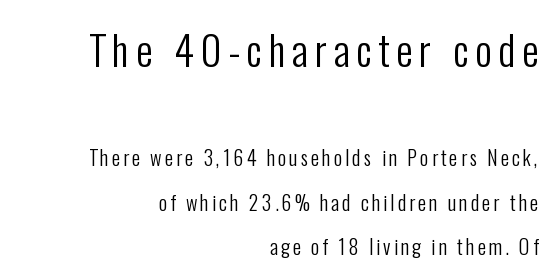
The image shows 41 px regular-weight, condensed sans-serif type, upright; set right-aligned, loose line spacing (2.23x), not underlined; the first (top) block is 2.05x larger; low stroke contrast and a medium x-height.
